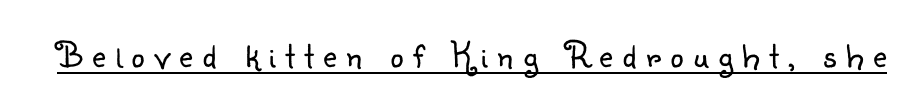
Check where the strokes stop: nothing finishes them off — pure sans. When letters stand straight like this, we call the style roman or upright. Stems and bowls with no extra thickness — not bold. Do the characters align in a grid? No, the font is proportional. Observe the wide spacing: letters keep a clear distance from each other. Descenders here cross a horizontal rule under the line.
